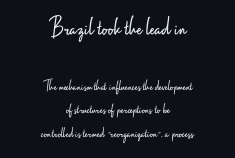
The image shows 27 px text type; set centered, normal line spacing (1.56x), normal letter spacing, not underlined; the first (top) block is 1.8x larger.
